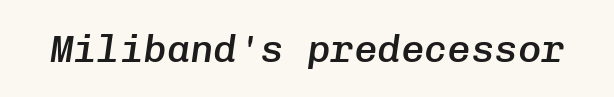
The image shows 39 px semibold type, italic (leaning right), monospaced; set normal letter spacing, not underlined; low stroke contrast and a medium x-height.
